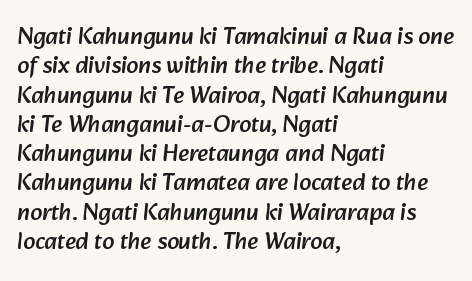
The image shows 24 px text type; set left-aligned, line spacing 1.22x, normal letter spacing, not underlined.
